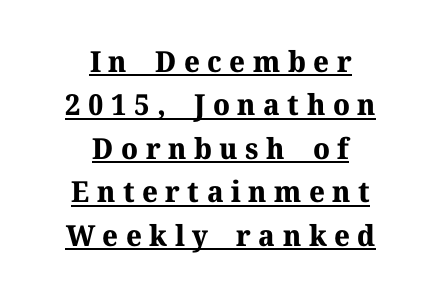
Glyph-to-glyph distance is far greater than everyday printed text. Character widths vary here, with narrow letters taking less room than wide ones. Summary of weight: heavy, a full bold. Rows of type keep a routine distance in the vertical direction. The glyphs in this specimen are seriffed.
